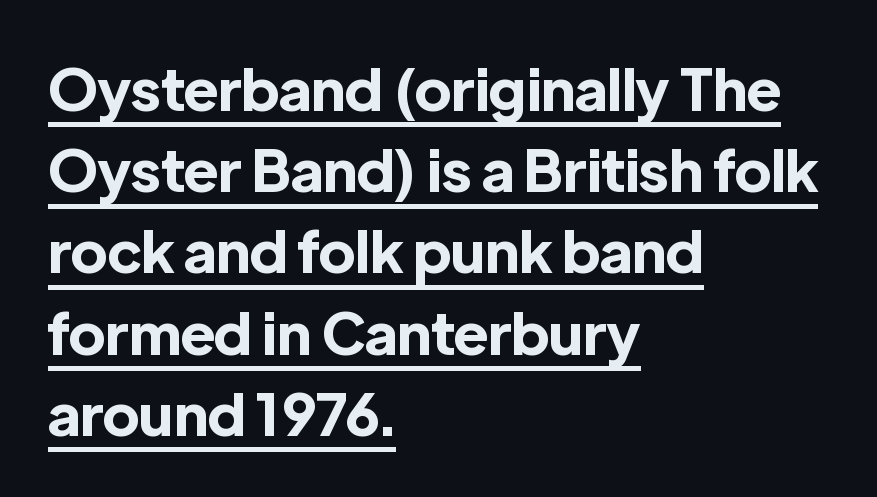
Q: Is the text bold? A: Yes.
Q: Is the text italic (slanted)? A: No, it is upright.
Q: Is the typeface a serif or a sans-serif typeface? A: Sans-serif.
Q: Is the text underlined? A: Yes.
Q: How is the paragraph aligned? A: Left-aligned.
Q: Is the spacing between letters normal or unusually wide? A: Normal.
Q: Is the spacing between lines tight, normal or loose? A: Normal.
Q: Width (condensed, normal, or wide)? A: Normal.
Q: x-height? A: Medium.
Q: Monospaced? A: No.
